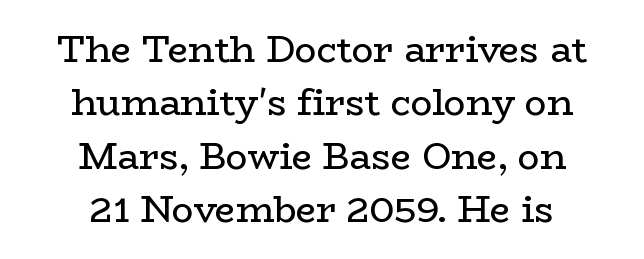
Q: Is the text bold? A: No.
Q: Is the text italic (slanted)? A: No, it is upright.
Q: Is the typeface a serif or a sans-serif typeface? A: Serif.
Q: Is the text underlined? A: No.
Q: How is the paragraph aligned? A: Centered.
Q: Is the spacing between letters normal or unusually wide? A: Normal.
Q: Is the spacing between lines tight, normal or loose? A: Normal.
Q: Width (condensed, normal, or wide)? A: Wide.
Q: Stroke contrast? A: Low.
Q: x-height? A: Medium.
Q: Monospaced? A: No.
